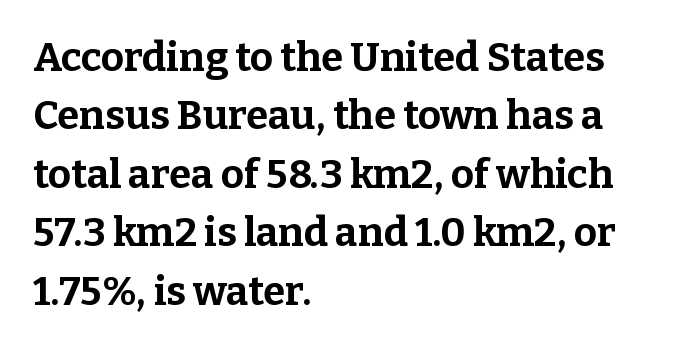
Q: Is the text bold? A: Yes.
Q: Is the text italic (slanted)? A: No, it is upright.
Q: Is the typeface a serif or a sans-serif typeface? A: Serif.
Q: Is the text underlined? A: No.
Q: How is the paragraph aligned? A: Left-aligned.
Q: Is the spacing between letters normal or unusually wide? A: Normal.
Q: Is the spacing between lines tight, normal or loose? A: Normal.
Q: Width (condensed, normal, or wide)? A: Normal.
Q: Stroke contrast? A: Low.
Q: x-height? A: Medium.
Q: Monospaced? A: No.
